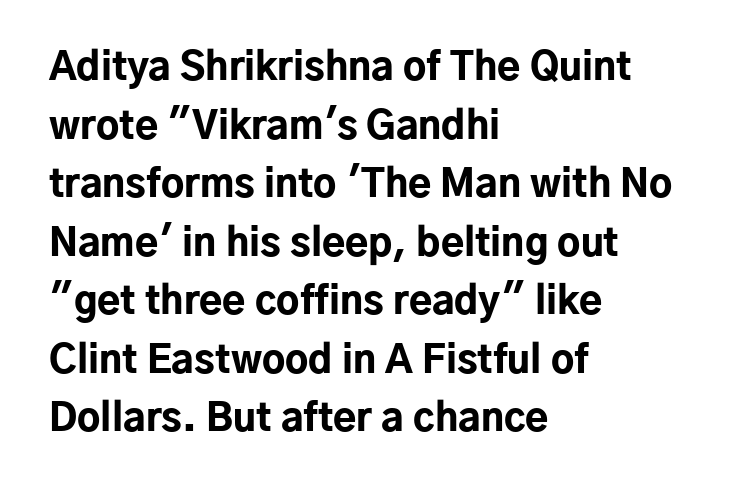
{"serif": "no", "italic": "no", "bold": "yes", "weight": "bold", "width": "normal", "stroke_contrast": "low", "x_height": "medium", "monospaced": "no", "underline": "no", "align": "left", "line_spacing": "normal", "line_spacing_ratio": 1.54, "letter_spacing": "normal", "letter_spacing_em": 0.0, "glyph_px": 38}
